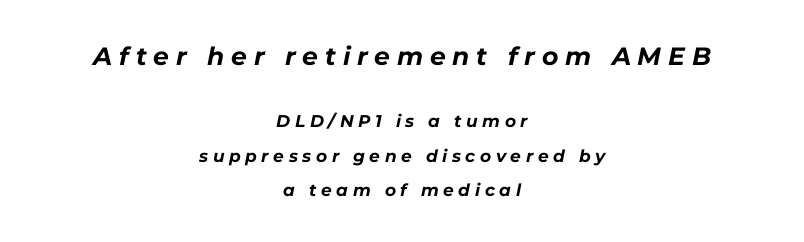
The image shows 25 px bold type, italic (leaning right); set centered, loose line spacing (2.02x), unusually wide letter spacing (+0.27 em), not underlined; the first (top) block is 1.47x larger.
